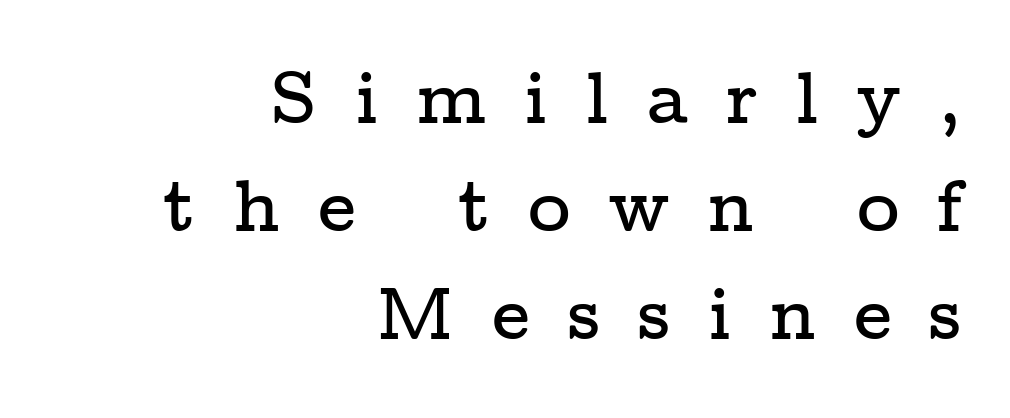
Q: Is the text italic (slanted)? A: No, it is upright.
Q: Is the typeface a serif or a sans-serif typeface? A: Serif.
Q: Is the text underlined? A: No.
Q: How is the paragraph aligned? A: Right-aligned.
Q: Is the spacing between letters normal or unusually wide? A: Unusually wide.
Q: Is the spacing between lines tight, normal or loose? A: Normal.
Q: Width (condensed, normal, or wide)? A: Wide.
Q: Stroke contrast? A: Low.
Q: x-height? A: Medium.
Q: Monospaced? A: No.
